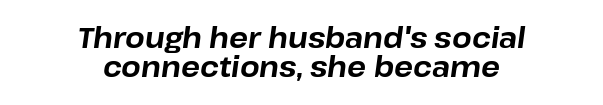
{"italic": "yes", "lean": "right", "slant_degrees": 8, "bold": "yes", "weight": "bold", "width": "normal", "stroke_contrast": "low", "x_height": "medium", "monospaced": "no", "underline": "no", "align": "center", "line_spacing": "tight", "line_spacing_ratio": 1.05, "letter_spacing": "normal", "letter_spacing_em": 0.0, "glyph_px": 28}
